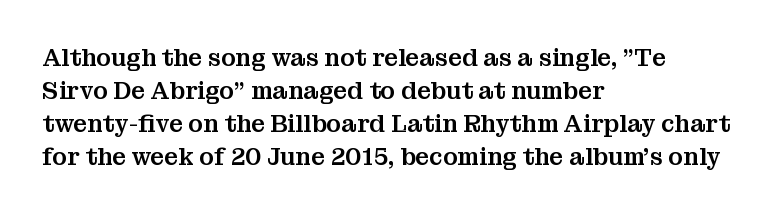
{"italic": "no", "underline": "no", "align": "left", "line_spacing": "normal", "line_spacing_ratio": 1.38, "letter_spacing": "normal", "letter_spacing_em": 0.0, "glyph_px": 24}
